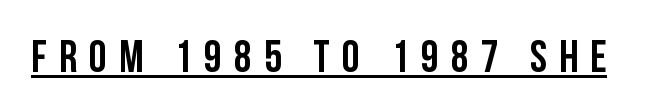
{"serif": "no", "italic": "no", "bold": "yes", "weight": "semibold", "width": "condensed", "stroke_contrast": "low", "x_height": "large", "monospaced": "no", "underline": "yes", "letter_spacing": "wide", "letter_spacing_em": 0.27, "glyph_px": 45}
